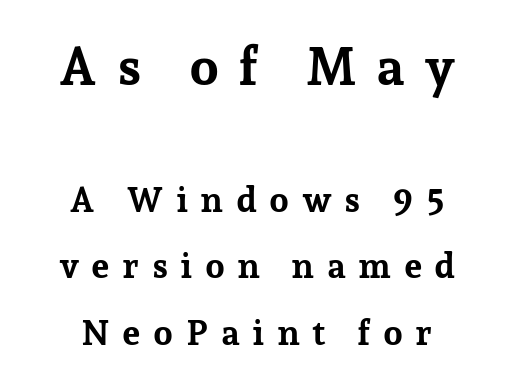
Q: Is the text bold? A: Yes.
Q: Is the text italic (slanted)? A: No, it is upright.
Q: Is the typeface a serif or a sans-serif typeface? A: Serif.
Q: Is the text underlined? A: No.
Q: How is the paragraph aligned? A: Centered.
Q: Is the spacing between letters normal or unusually wide? A: Unusually wide.
Q: Is the spacing between lines tight, normal or loose? A: Loose.
Q: Which block of text is set in a larger size, the first (top) or the second (bottom)? A: The first (top) one.
Q: Width (condensed, normal, or wide)? A: Normal.
Q: Stroke contrast? A: Low.
Q: x-height? A: Medium.
Q: Monospaced? A: No.
